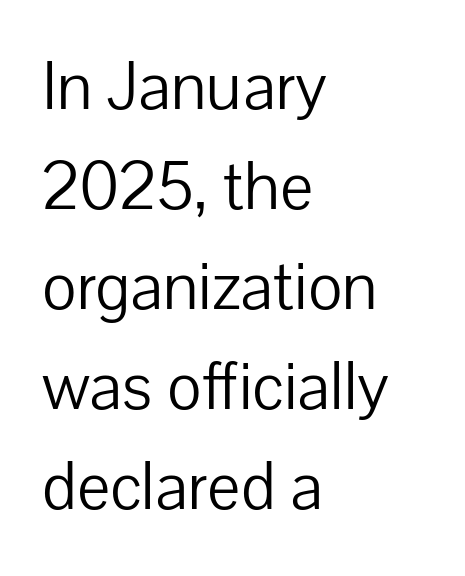
{"serif": "no", "italic": "no", "bold": "no", "weight": "light", "width": "normal", "stroke_contrast": "low", "x_height": "medium", "monospaced": "no", "underline": "no", "align": "left", "line_spacing": "normal", "line_spacing_ratio": 1.43, "letter_spacing": "normal", "letter_spacing_em": 0.0, "glyph_px": 70}
